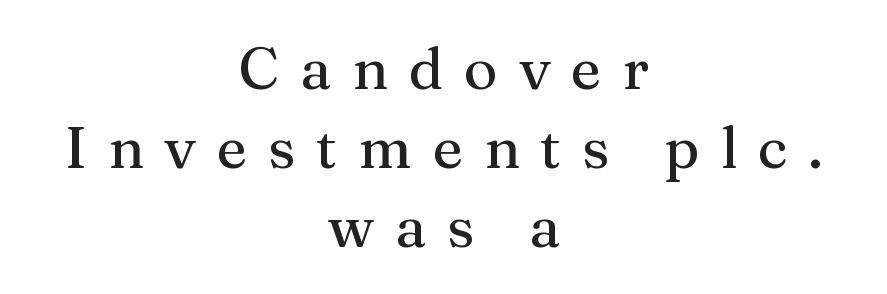
{"serif": "yes", "italic": "no", "width": "normal", "stroke_contrast": "medium", "x_height": "medium", "monospaced": "no", "underline": "no", "align": "center", "line_spacing": "normal", "line_spacing_ratio": 1.36, "letter_spacing": "wide", "letter_spacing_em": 0.36, "glyph_px": 58}
